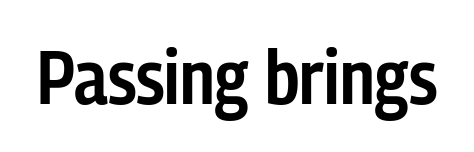
The type sits square on the baseline with zero lean. The rendering uses natural spacing where letterforms have individual widths. Clear beneath every line of the passage. A fair bit of extra ink — the face is semibold, not bold. Words appear dense and cohesive because spacing is normal.
